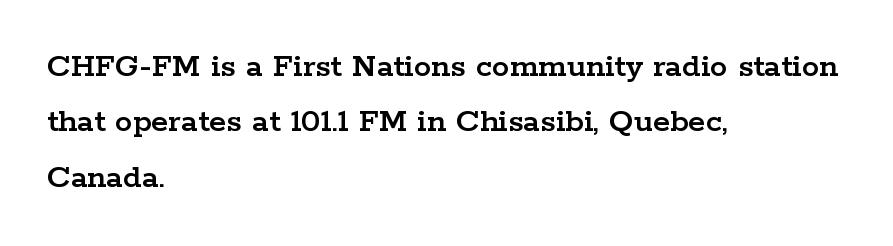
Descenders are the only things crossing below the line. Each letter's strokes conclude with small projecting serifs. Does the lettering tilt? It doesn't — this is upright. The passage is arranged the way most books set body copy — flush left.
